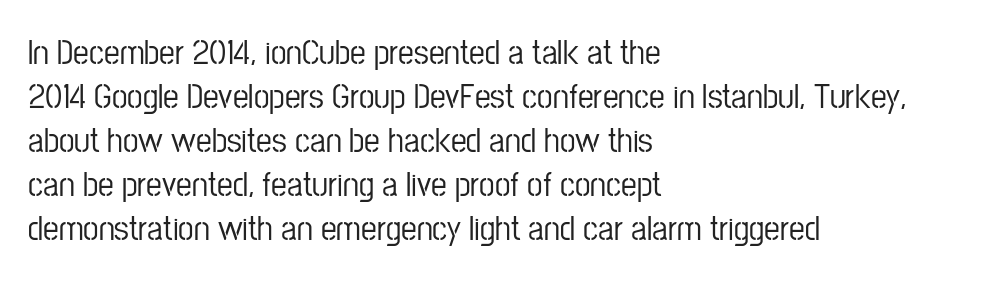
The ragged edge is on the right, which tells us the setting is flush left. The letters stand straight up with perfectly vertical stems. Look at the tracking — it's just the regular setting, nothing added. A normal amount of white space separates one row of letters from the next.
